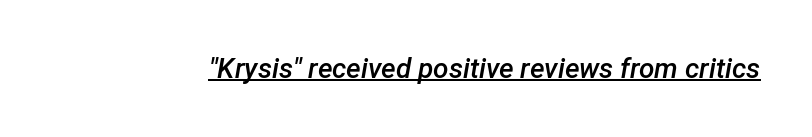
Q: Is the text bold? A: Semi-bold.
Q: Is the text italic (slanted)? A: Yes, it leans right by about 12 degrees.
Q: Is the text underlined? A: Yes.
Q: Is the spacing between letters normal or unusually wide? A: Normal.
Q: Width (condensed, normal, or wide)? A: Normal.
Q: Stroke contrast? A: Low.
Q: x-height? A: Medium.
Q: Monospaced? A: No.
